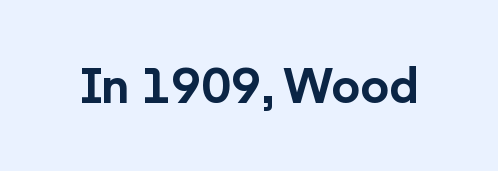
Q: Is the text bold? A: Yes.
Q: Is the text italic (slanted)? A: No, it is upright.
Q: Is the typeface a serif or a sans-serif typeface? A: Sans-serif.
Q: Is the text underlined? A: No.
Q: Is the spacing between letters normal or unusually wide? A: Normal.
Q: Width (condensed, normal, or wide)? A: Normal.
Q: Stroke contrast? A: Low.
Q: x-height? A: Medium.
Q: Monospaced? A: No.
